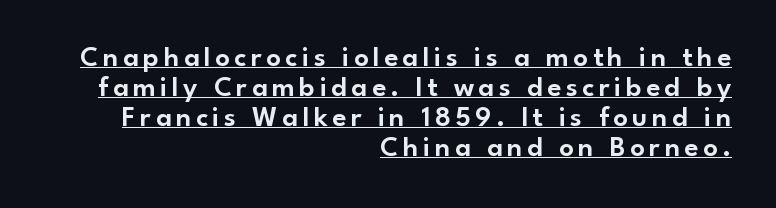
The passage shown is typed in a proportional face where columns would drift. Line spacing here is tight. This sample uses an upright cut, with every glyph sitting square on the baseline. Is the block centered? No — it sits flush against the right margin. The passage shown is underscored from start to finish. No feet cap the strokes, marking this as sans-serif type.
